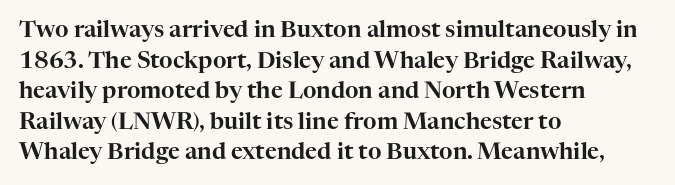
A typesetter would call this leading conventional body-copy spacing. No italicization has been applied; the sample stays upright. Tracking value appears to be zero — textbook default spacing. Short and long lines alike share a common starting point at left. Decoration check: the copy has no underline.
